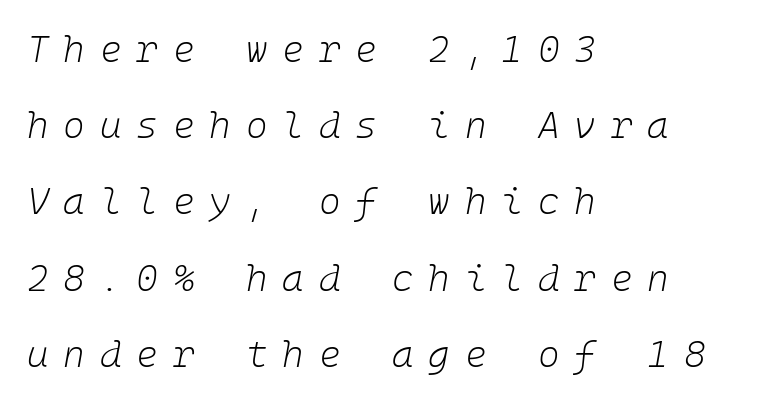
{"italic": "yes", "lean": "right", "slant_degrees": 10, "bold": "no", "weight": "light", "width": "normal", "stroke_contrast": "low", "x_height": "medium", "underline": "no", "align": "left", "line_spacing": "loose", "line_spacing_ratio": 2.06, "letter_spacing": "wide", "letter_spacing_em": 0.4, "glyph_px": 37}
